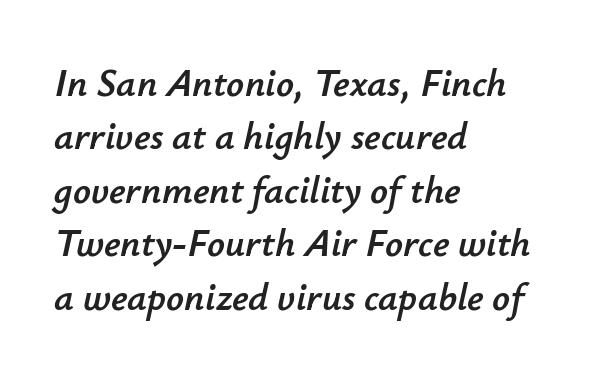
Q: Is the text italic (slanted)? A: Yes, it leans right by about 12 degrees.
Q: Is the text underlined? A: No.
Q: How is the paragraph aligned? A: Left-aligned.
Q: Is the spacing between letters normal or unusually wide? A: Normal.
Q: Is the spacing between lines tight, normal or loose? A: Normal.
Q: Width (condensed, normal, or wide)? A: Normal.
Q: Stroke contrast? A: Low.
Q: x-height? A: Small.
Q: Monospaced? A: No.
